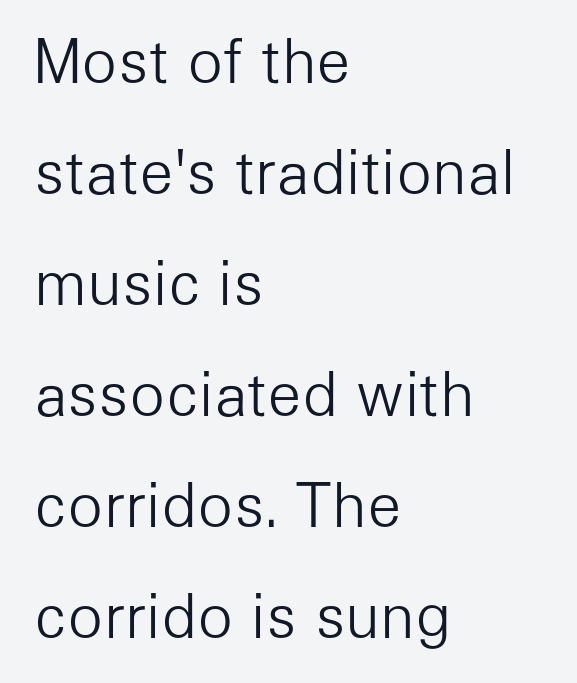
{"serif": "no", "italic": "no", "bold": "no", "weight": "light", "width": "normal", "stroke_contrast": "low", "x_height": "medium", "monospaced": "no", "underline": "no", "align": "left", "line_spacing_ratio": 1.88, "letter_spacing": "normal", "letter_spacing_em": 0.0, "glyph_px": 59}
